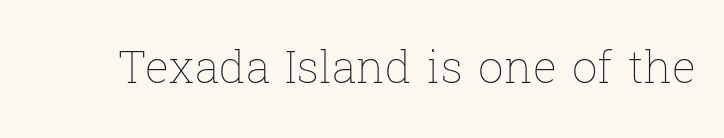
Q: Is the text bold? A: No.
Q: Is the text italic (slanted)? A: No, it is upright.
Q: Is the text underlined? A: No.
Q: Is the spacing between letters normal or unusually wide? A: Normal.
Q: Width (condensed, normal, or wide)? A: Normal.
Q: Stroke contrast? A: Low.
Q: x-height? A: Medium.
Q: Monospaced? A: No.
